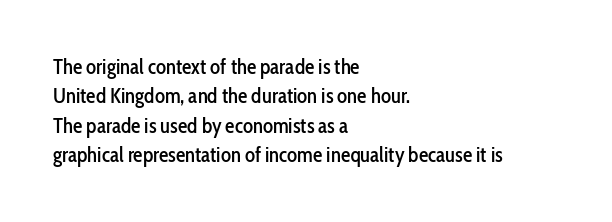
If you drew a ruler down the left edge, every line would touch it. The foot of each line stays bare and open. What's the leading like? Ordinary, nothing unusual. The axis of the letterforms is exactly vertical. Observe the ordinary spacing: letters are neighbours, not strangers.
